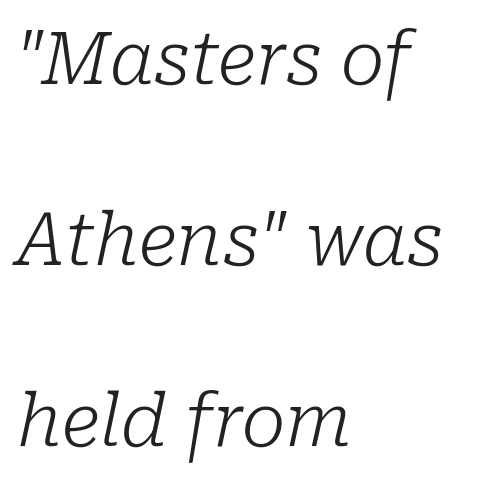
Q: Is the text bold? A: No.
Q: Is the text italic (slanted)? A: Yes, it leans right by about 10 degrees.
Q: Is the typeface a serif or a sans-serif typeface? A: Serif.
Q: Is the text underlined? A: No.
Q: How is the paragraph aligned? A: Left-aligned.
Q: Is the spacing between letters normal or unusually wide? A: Normal.
Q: Is the spacing between lines tight, normal or loose? A: Loose.
Q: Width (condensed, normal, or wide)? A: Normal.
Q: Stroke contrast? A: Low.
Q: x-height? A: Medium.
Q: Monospaced? A: No.
